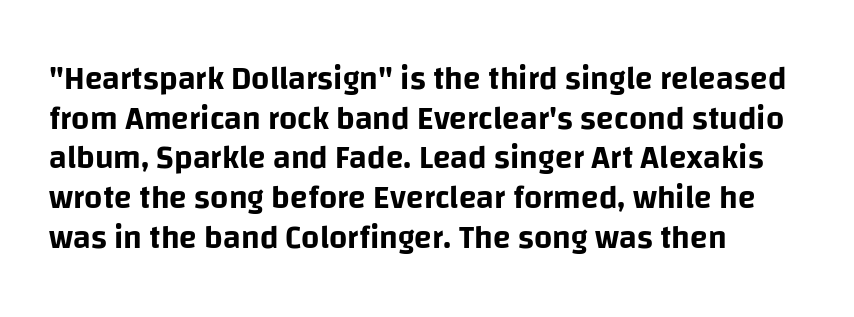
The image shows 32 px sans-serif type, upright; set left-aligned, line spacing 1.24x, normal letter spacing, not underlined; low stroke contrast and a large x-height.
